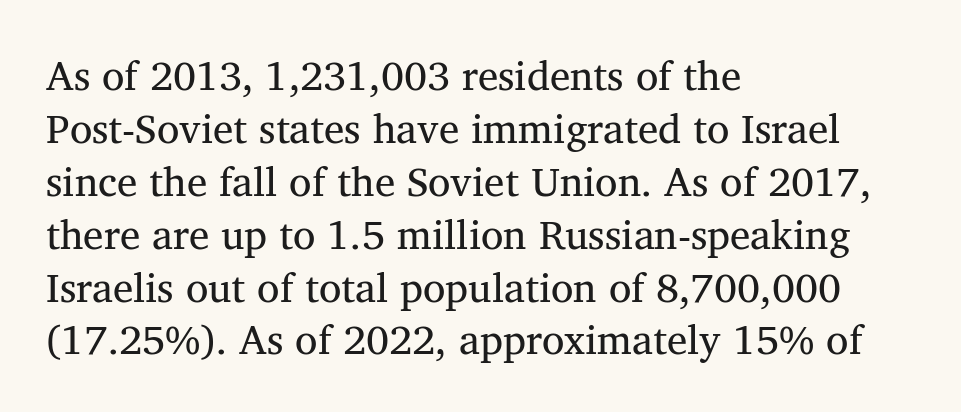
The image shows 41 px regular-weight serif type, upright; set left-aligned, normal line spacing (1.29x), normal letter spacing, not underlined; medium stroke contrast and a medium x-height.
